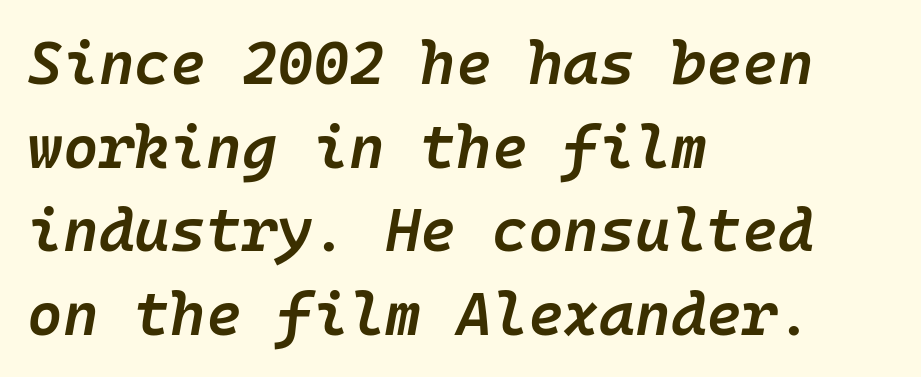
{"italic": "yes", "lean": "right", "slant_degrees": 10, "bold": "semi", "weight": "semibold", "width": "normal", "stroke_contrast": "low", "x_height": "medium", "underline": "no", "align": "left", "line_spacing": "normal", "line_spacing_ratio": 1.37, "letter_spacing": "normal", "letter_spacing_em": 0.0, "glyph_px": 61}
